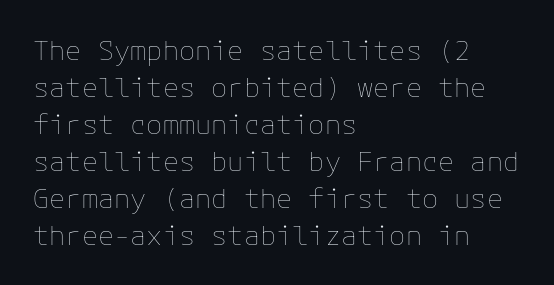
The image shows 27 px text type, upright; set left-aligned, normal line spacing (1.37x), normal letter spacing, not underlined.
